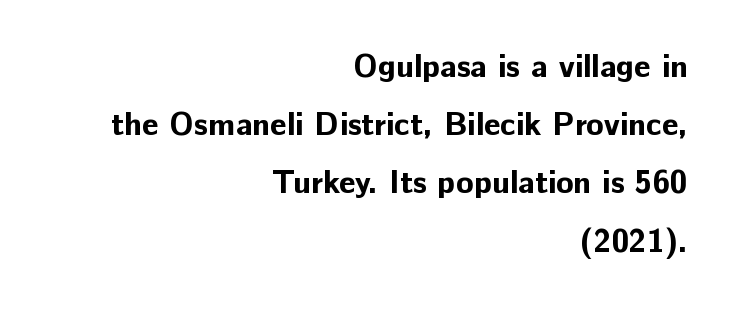
This sample is right-justified, so line beginnings fall wherever the words allow. The letters advance in unequal steps, a hallmark of proportional type. The characters display no serif detailing; their extremities are plain. Anything drawn beneath the words? Only blank space. Each glyph is drawn with heavy, bold strokes.
